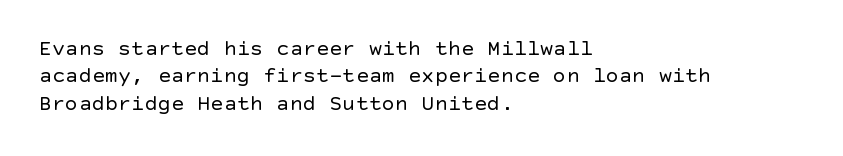
Q: Is the text bold? A: No.
Q: Is the text italic (slanted)? A: No, it is upright.
Q: Is the text underlined? A: No.
Q: How is the paragraph aligned? A: Left-aligned.
Q: Is the spacing between letters normal or unusually wide? A: Normal.
Q: Is the spacing between lines tight, normal or loose? A: Normal.
